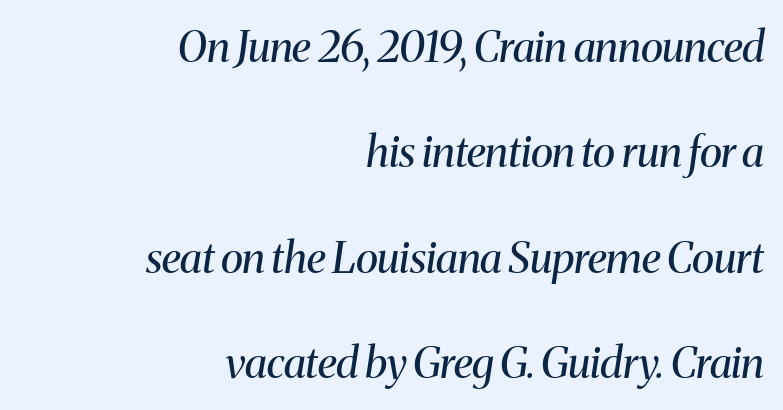
The image shows 43 px regular-weight serif type, italic (leaning right); set right-aligned, loose line spacing (2.45x), normal letter spacing, not underlined; medium stroke contrast and a medium x-height.
